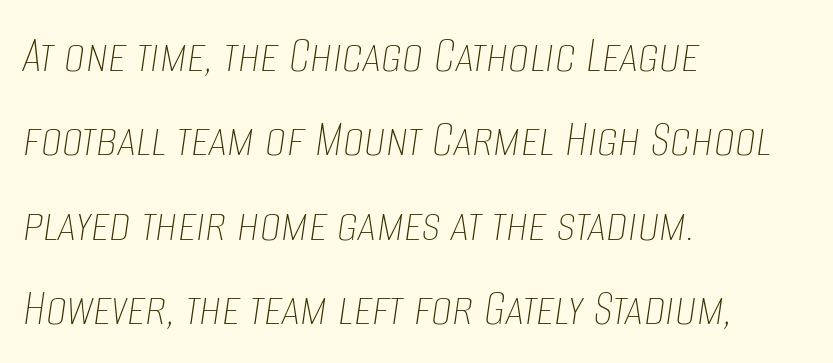
Weight: not bold — regular or lighter. The string is rendered with underlining switched off. The ragged edge is on the right, which tells us the setting is flush left. Leading matches the norm, producing a regular column.
